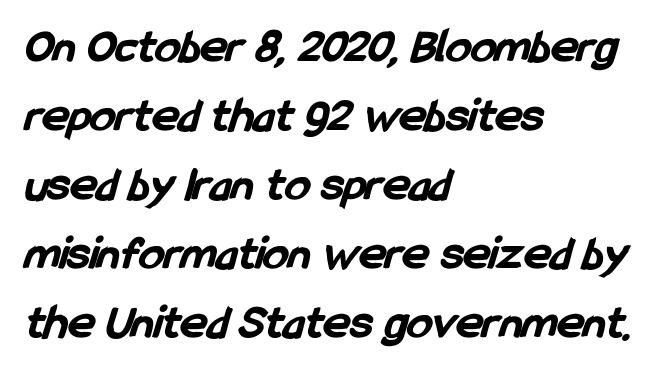
What's the leading like? Ordinary, nothing unusual. The font is running at its bold setting. Left-aligned paragraph, ragged on the right. In terms of letterspacing, this is plain default setting.
